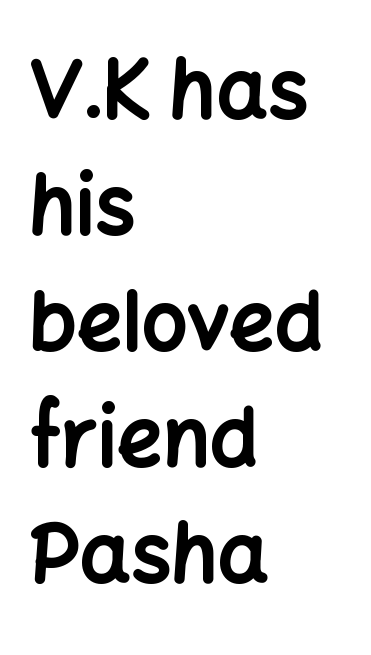
The lines in this sample share a left origin and differ only in where they stop. A typesetter would mark this as roman, not italic. The type is set solid horizontally, with unmodified tracking. Typesetter's note: full bold, strokes at maximum text heaviness. Honestly, there is no underline to notice here at all. The vertical gap from one line to the next is medium.
